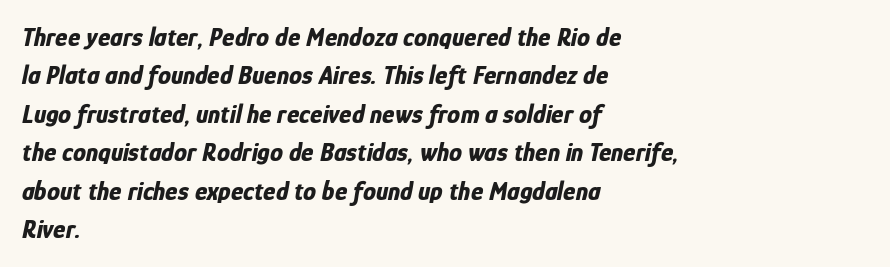
Characters follow at the spacing the type designer built in. Quick note: underline off. Evenly set lines give the paragraph a standard silhouette. Is the type slanted? Yes — the strokes lean at a clear angle.
